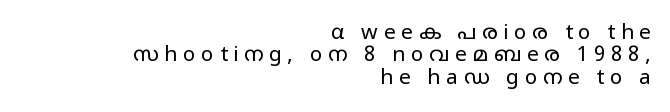
{"italic": "no", "bold": "no", "underline": "no", "align": "right", "line_spacing": "tight", "line_spacing_ratio": 1.07, "letter_spacing": "wide", "letter_spacing_em": 0.27, "glyph_px": 21}
